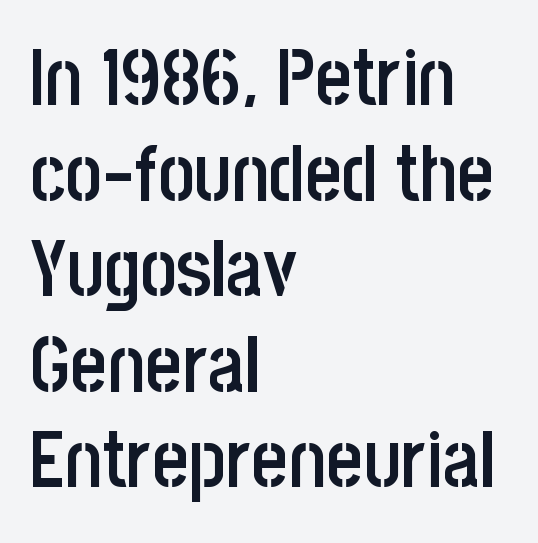
Think of a printed novel: that variable character pitch is what you see here. Any mark beneath the type? The region is blank. In terms of weight, the rendering is demibold, just under bold. Letterform terminals end flat and unadorned throughout the passage. The paragraph shown leans on its left margin.
